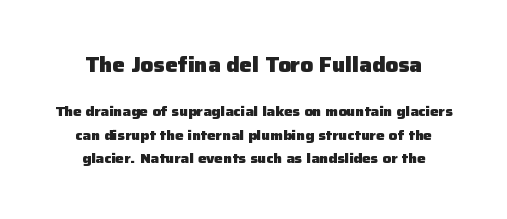
Characters remain perfectly vertical along every line. How would I describe the line gaps? Plain and ordinary. Each row of text sits above clean, open space. What stands out about the letter spacing? Nothing — it is the standard amount.
